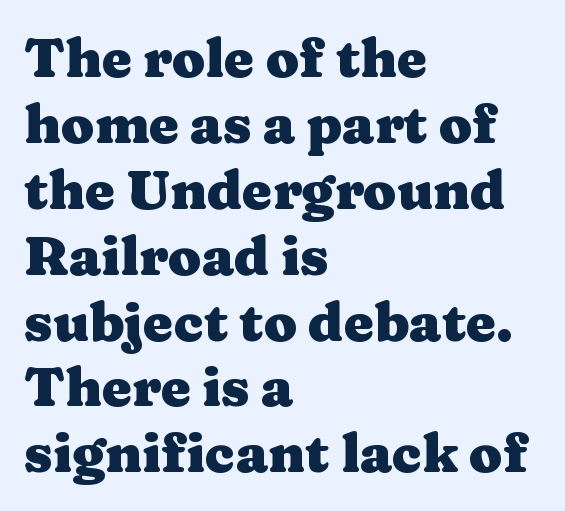
The image shows 54 px heavy, wide serif type, upright; set left-aligned, line spacing 1.22x, normal letter spacing, not underlined; medium stroke contrast and a medium x-height.
